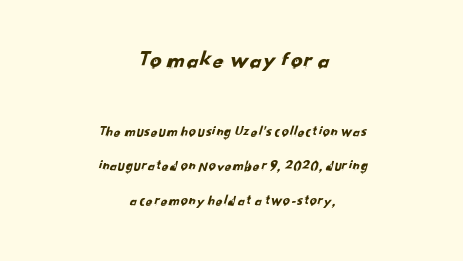
Q: Is the text underlined? A: No.
Q: How is the paragraph aligned? A: Centered.
Q: Is the spacing between letters normal or unusually wide? A: Normal.
Q: Is the spacing between lines tight, normal or loose? A: Loose.
Q: Which block of text is set in a larger size, the first (top) or the second (bottom)? A: The first (top) one.
